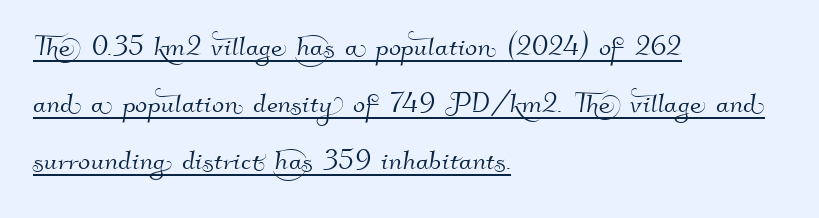
The rendering uses natural spacing where letterforms have individual widths. This rendering employs a face without finishing strokes, i.e., a sans-serif. Leftover space on each line is placed entirely after the last word. Compared with undecorated copy, this sample adds a rule below the words. This block has exactly the height ordinary leading produces.
